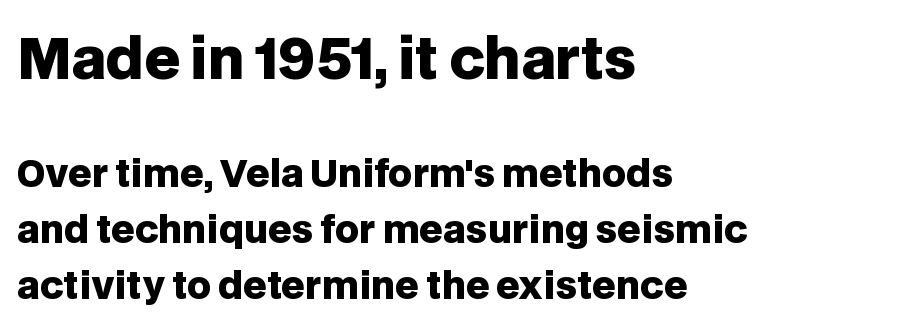
The leading is moderate, giving the passage an even texture. Looks like regular typesetting: each glyph gets only the width it needs. Notice how thick the strokes are: this is what a full bold looks like. The rag falls on the right side of this text block.
